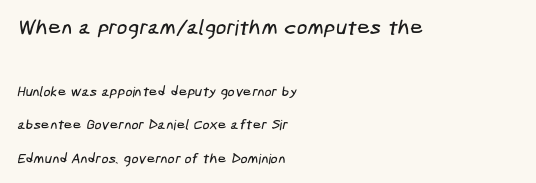
The image shows 21 px text type; set left-aligned, loose line spacing (2.39x), normal letter spacing, not underlined; the first (top) block is 1.5x larger.
